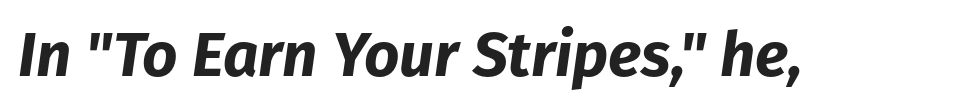
The image shows 62 px bold type, italic (leaning right); set normal letter spacing, not underlined; low stroke contrast and a medium x-height.
